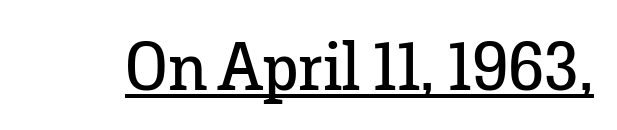
Q: Is the text bold? A: No.
Q: Is the text italic (slanted)? A: No, it is upright.
Q: Is the typeface a serif or a sans-serif typeface? A: Serif.
Q: Is the text underlined? A: Yes.
Q: Is the spacing between letters normal or unusually wide? A: Normal.
Q: Width (condensed, normal, or wide)? A: Normal.
Q: Stroke contrast? A: Low.
Q: x-height? A: Medium.
Q: Monospaced? A: No.
